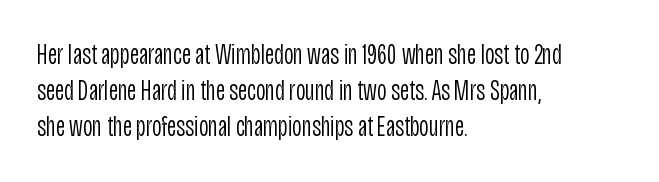
Q: Is the text bold? A: No.
Q: Is the text italic (slanted)? A: No, it is upright.
Q: Is the typeface a serif or a sans-serif typeface? A: Sans-serif.
Q: Is the text underlined? A: No.
Q: How is the paragraph aligned? A: Left-aligned.
Q: Is the spacing between letters normal or unusually wide? A: Normal.
Q: Is the spacing between lines tight, normal or loose? A: Normal.
Q: Width (condensed, normal, or wide)? A: Condensed.
Q: Stroke contrast? A: Low.
Q: x-height? A: Large.
Q: Monospaced? A: No.
